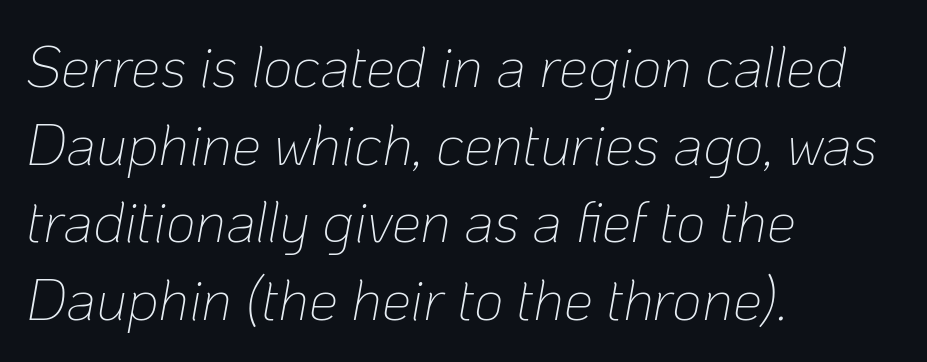
{"italic": "yes", "lean": "right", "slant_degrees": 10, "bold": "no", "weight": "thin", "width": "normal", "stroke_contrast": "low", "x_height": "medium", "monospaced": "no", "underline": "no", "align": "left", "line_spacing": "normal", "line_spacing_ratio": 1.34, "letter_spacing": "normal", "letter_spacing_em": 0.0, "glyph_px": 58}
